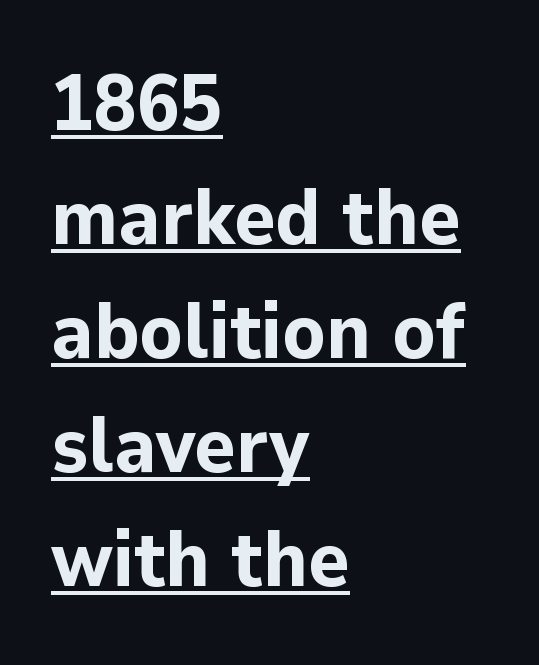
Q: Is the text bold? A: Yes.
Q: Is the text italic (slanted)? A: No, it is upright.
Q: Is the typeface a serif or a sans-serif typeface? A: Sans-serif.
Q: Is the text underlined? A: Yes.
Q: How is the paragraph aligned? A: Left-aligned.
Q: Is the spacing between letters normal or unusually wide? A: Normal.
Q: Is the spacing between lines tight, normal or loose? A: Normal.
Q: Width (condensed, normal, or wide)? A: Normal.
Q: Stroke contrast? A: Low.
Q: x-height? A: Medium.
Q: Monospaced? A: No.
